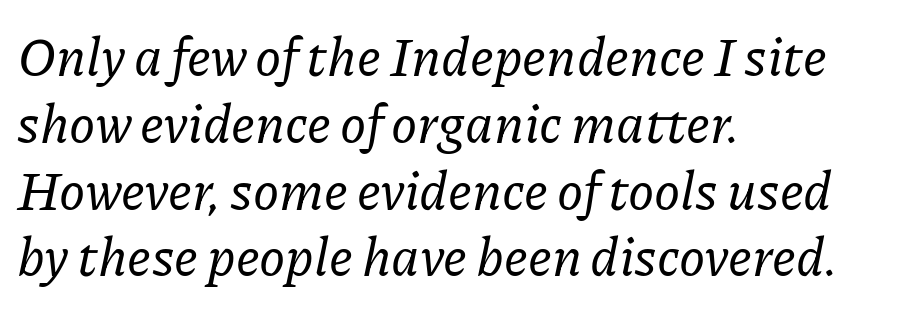
Q: Is the text italic (slanted)? A: Yes, it leans right by about 11 degrees.
Q: Is the typeface a serif or a sans-serif typeface? A: Serif.
Q: Is the text underlined? A: No.
Q: How is the paragraph aligned? A: Left-aligned.
Q: Is the spacing between letters normal or unusually wide? A: Normal.
Q: Is the spacing between lines tight, normal or loose? A: Normal.
Q: Width (condensed, normal, or wide)? A: Normal.
Q: Stroke contrast? A: Low.
Q: x-height? A: Medium.
Q: Monospaced? A: No.
